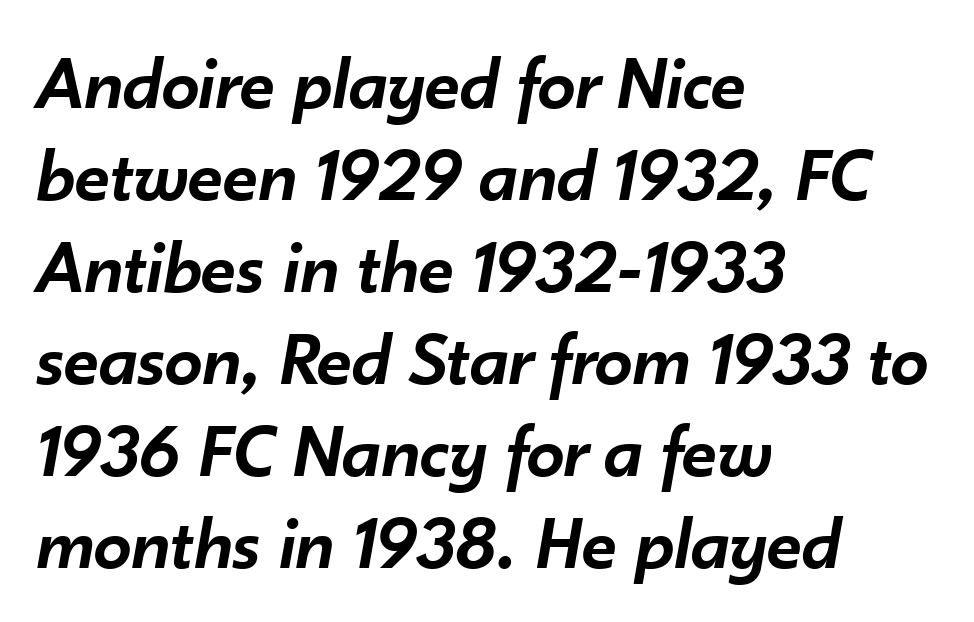
{"italic": "yes", "lean": "right", "slant_degrees": 10, "bold": "semi", "weight": "semibold", "width": "normal", "stroke_contrast": "low", "x_height": "small", "monospaced": "no", "underline": "no", "align": "left", "line_spacing_ratio": 1.21, "letter_spacing": "normal", "letter_spacing_em": 0.0, "glyph_px": 76}
